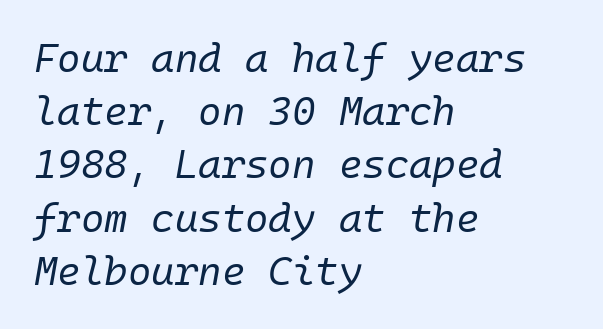
The image shows 40 px regular-weight type, italic (leaning right); set left-aligned, normal line spacing (1.33x), normal letter spacing, not underlined; low stroke contrast and a medium x-height.
